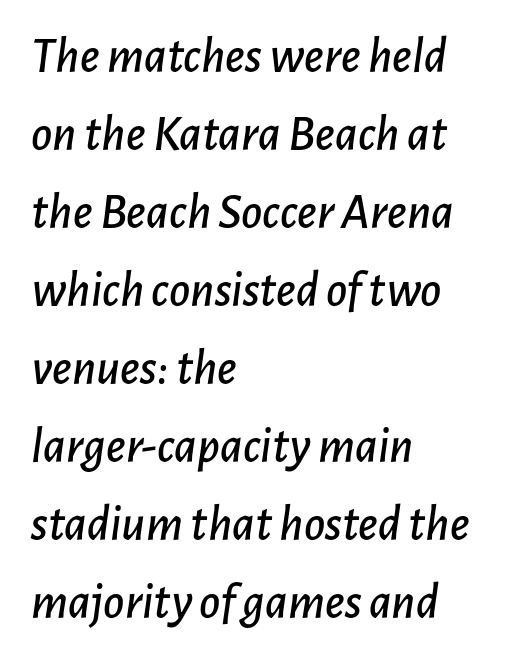
The image shows 51 px text type, italic (leaning right); set left-aligned, normal line spacing (1.53x), normal letter spacing, not underlined; low stroke contrast and a medium x-height.
